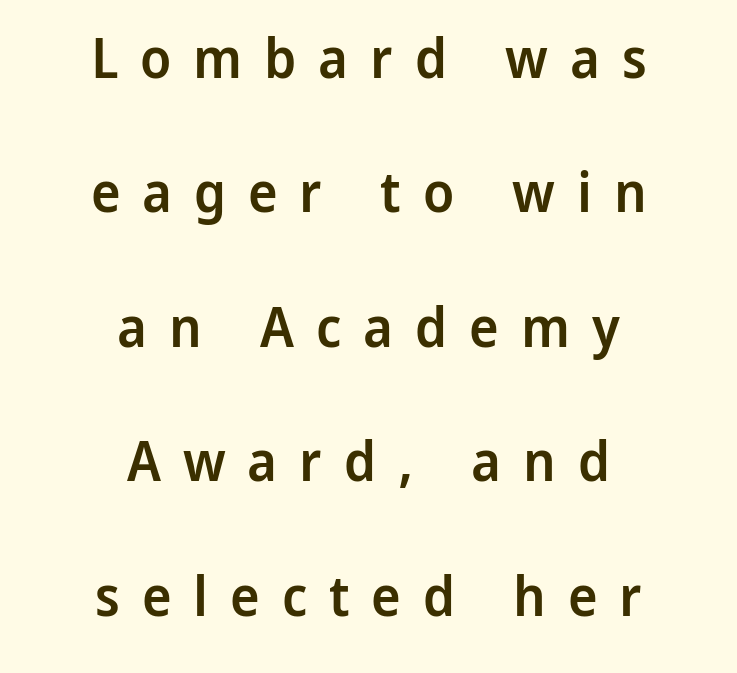
{"serif": "no", "italic": "no", "bold": "semi", "weight": "semibold", "width": "normal", "stroke_contrast": "low", "x_height": "medium", "monospaced": "no", "underline": "no", "align": "center", "line_spacing": "loose", "line_spacing_ratio": 2.4, "letter_spacing": "wide", "letter_spacing_em": 0.39, "glyph_px": 56}
